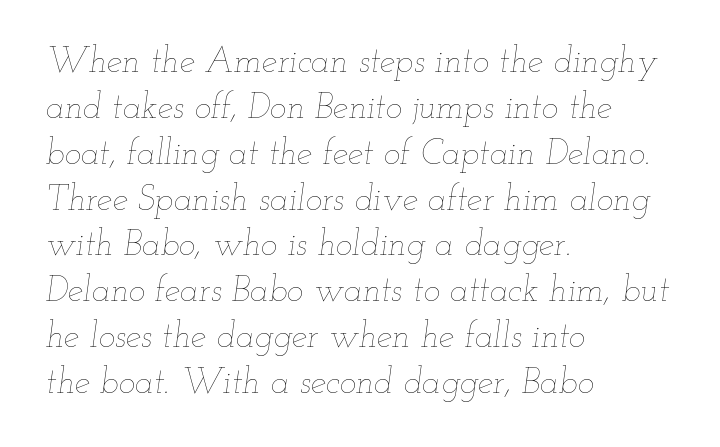
Q: Is the text bold? A: No.
Q: Is the text italic (slanted)? A: Yes, it leans right by about 12 degrees.
Q: Is the text underlined? A: No.
Q: How is the paragraph aligned? A: Left-aligned.
Q: Is the spacing between letters normal or unusually wide? A: Normal.
Q: Is the spacing between lines tight, normal or loose? A: Normal.
Q: Width (condensed, normal, or wide)? A: Wide.
Q: Stroke contrast? A: Low.
Q: x-height? A: Small.
Q: Monospaced? A: No.
